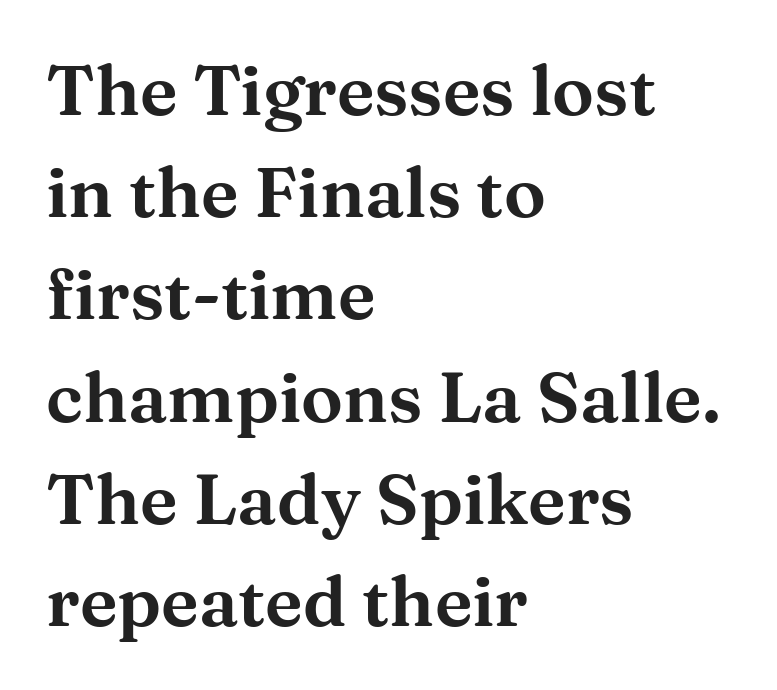
The font family rendered here belongs to the serif group. The ragged edge is on the right, which tells us the setting is flush left. The letters advance in unequal steps, a hallmark of proportional type. This is the regular roman posture of the typeface. The passage shown is not underscored anywhere.
